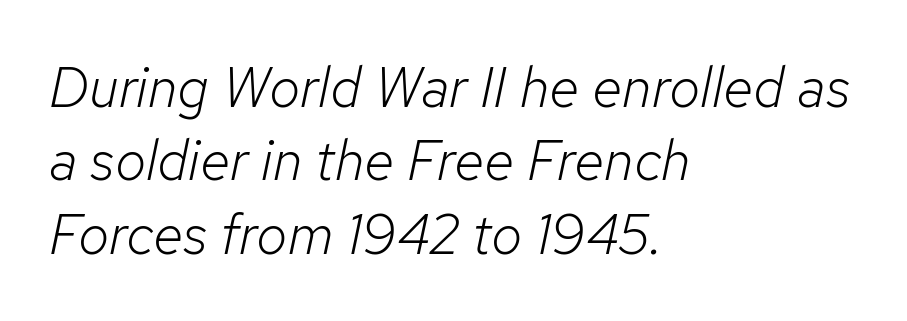
The image shows 56 px light type, italic (leaning right); set left-aligned, normal line spacing (1.31x), normal letter spacing, not underlined; low stroke contrast and a medium x-height.
